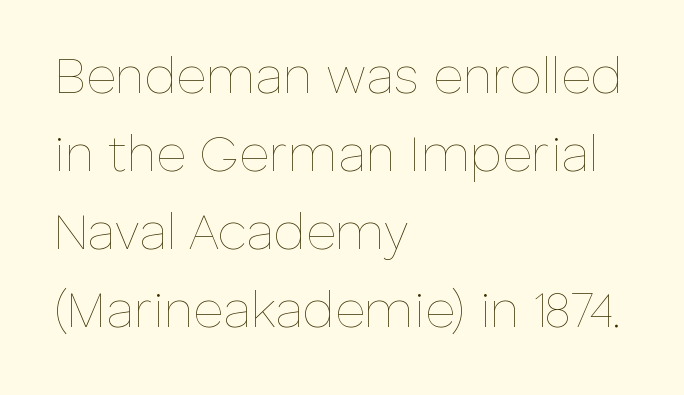
The image shows 51 px thin type, upright; set left-aligned, normal line spacing (1.53x), normal letter spacing, not underlined; low stroke contrast and a medium x-height.
